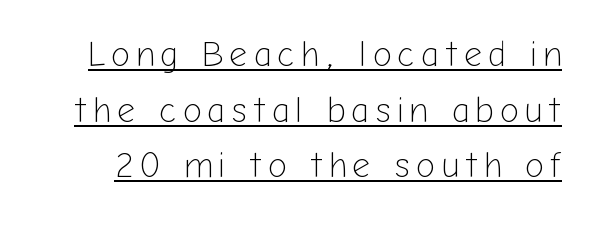
The image shows 35 px light sans-serif type, upright; set normal line spacing (1.59x), underlined; low stroke contrast and a medium x-height.
